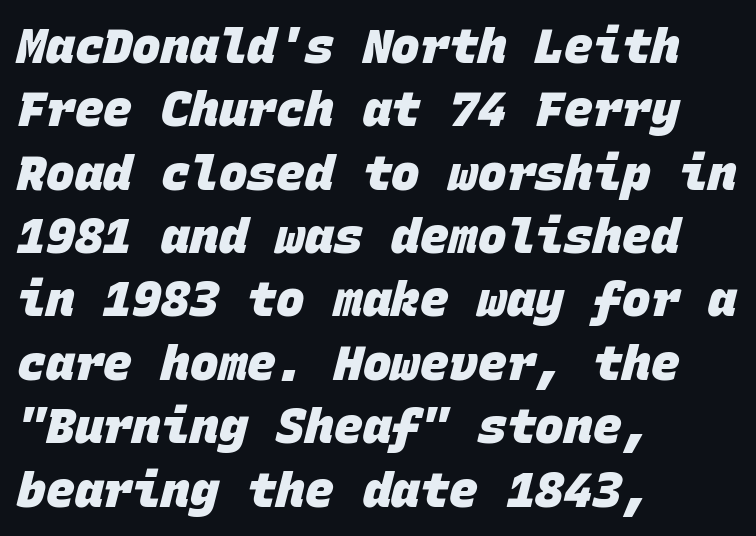
{"serif": "no", "bold": "yes", "weight": "heavy", "width": "normal", "stroke_contrast": "low", "x_height": "large", "monospaced": "yes", "underline": "no", "align": "left", "line_spacing": "normal", "line_spacing_ratio": 1.32, "letter_spacing": "normal", "letter_spacing_em": 0.0, "glyph_px": 48}
